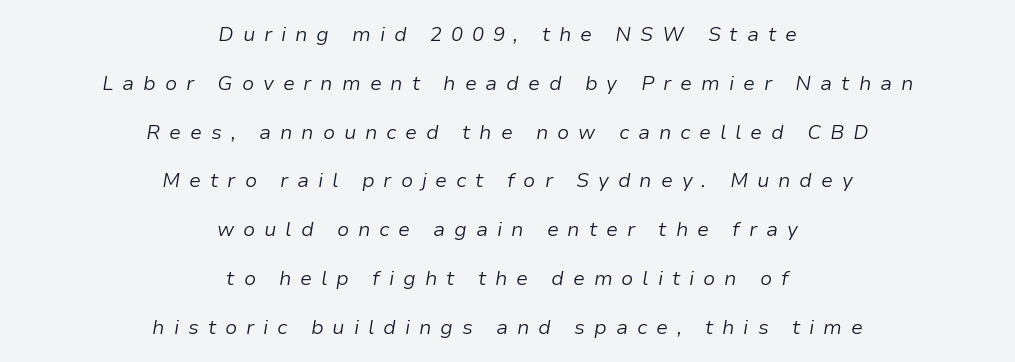
The image shows 20 px text type, italic (leaning right); set centered, loose line spacing (2.44x), unusually wide letter spacing (+0.44 em), not underlined.
